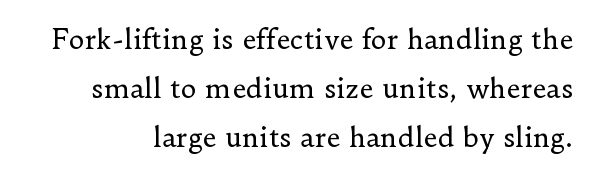
Q: Is the text bold? A: No.
Q: Is the text italic (slanted)? A: No, it is upright.
Q: Is the text underlined? A: No.
Q: Is the spacing between letters normal or unusually wide? A: Normal.
